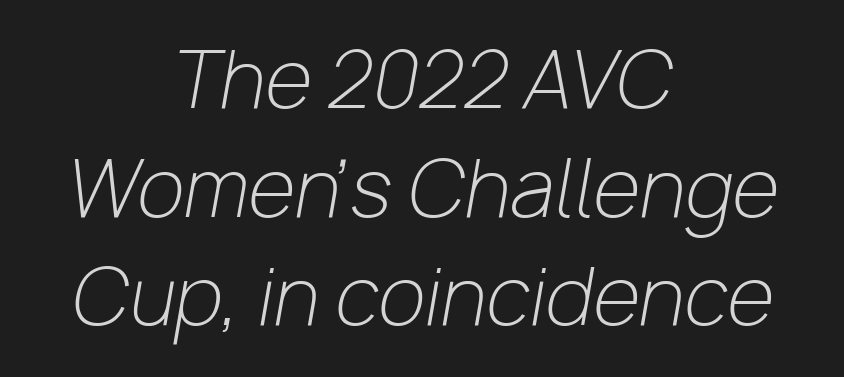
{"italic": "yes", "lean": "right", "slant_degrees": 10, "bold": "no", "weight": "light", "width": "normal", "stroke_contrast": "low", "x_height": "medium", "monospaced": "no", "underline": "no", "align": "center", "line_spacing": "normal", "line_spacing_ratio": 1.41, "letter_spacing": "normal", "letter_spacing_em": 0.0, "glyph_px": 77}
